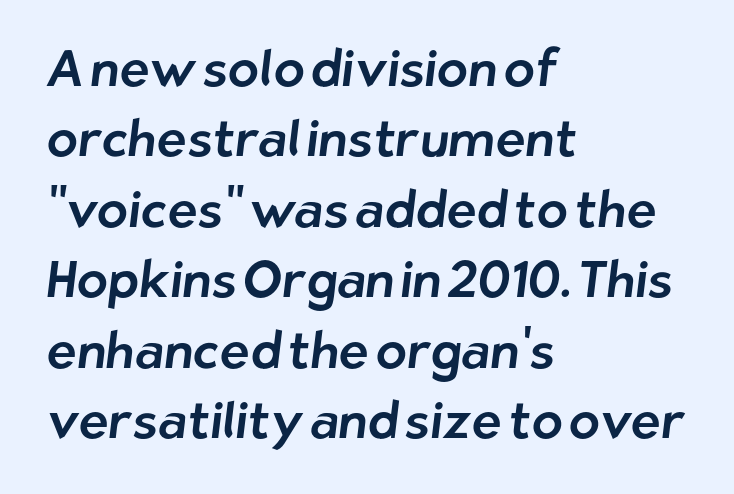
Q: Is the typeface a serif or a sans-serif typeface? A: Sans-serif.
Q: Is the text underlined? A: No.
Q: How is the paragraph aligned? A: Left-aligned.
Q: Is the spacing between letters normal or unusually wide? A: Normal.
Q: Is the spacing between lines tight, normal or loose? A: Normal.
Q: Width (condensed, normal, or wide)? A: Normal.
Q: Stroke contrast? A: Low.
Q: x-height? A: Medium.
Q: Monospaced? A: No.
